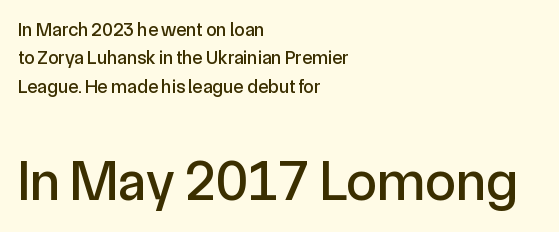
The font family rendered here belongs to the sans-serif group. Decoration check: the copy has no underline. Larger block? The one below; the one above is distinctly smaller. No italicization has been applied; the sample stays upright. Think of a printed novel: that variable character pitch is what you see here.
